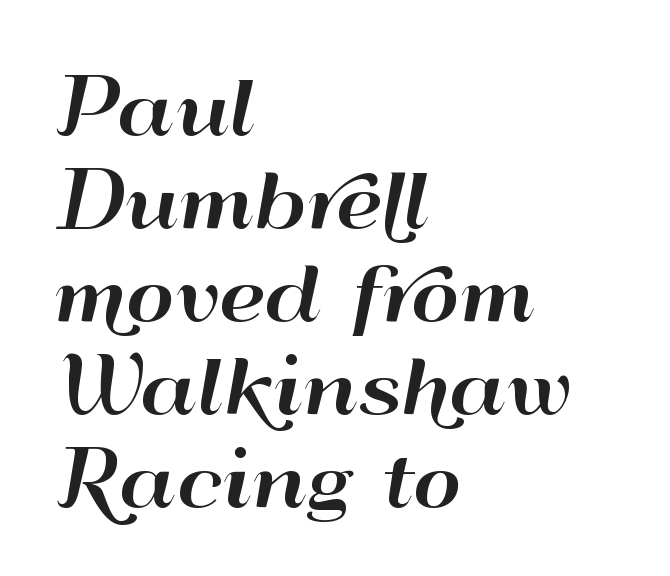
Q: Is the text italic (slanted)? A: Yes.
Q: Is the typeface a serif or a sans-serif typeface? A: Sans-serif.
Q: Is the text underlined? A: No.
Q: How is the paragraph aligned? A: Left-aligned.
Q: Is the spacing between letters normal or unusually wide? A: Normal.
Q: Width (condensed, normal, or wide)? A: Wide.
Q: Stroke contrast? A: High.
Q: x-height? A: Small.
Q: Monospaced? A: No.
